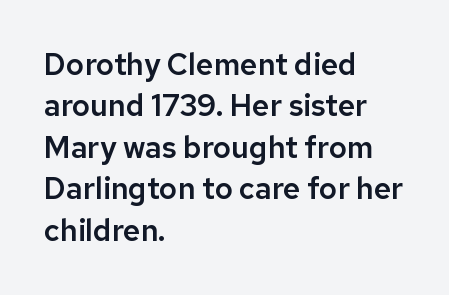
{"serif": "no", "italic": "no", "width": "normal", "stroke_contrast": "low", "x_height": "medium", "monospaced": "no", "underline": "no", "align": "left", "line_spacing": "normal", "line_spacing_ratio": 1.38, "letter_spacing": "normal", "letter_spacing_em": 0.0, "glyph_px": 30}
